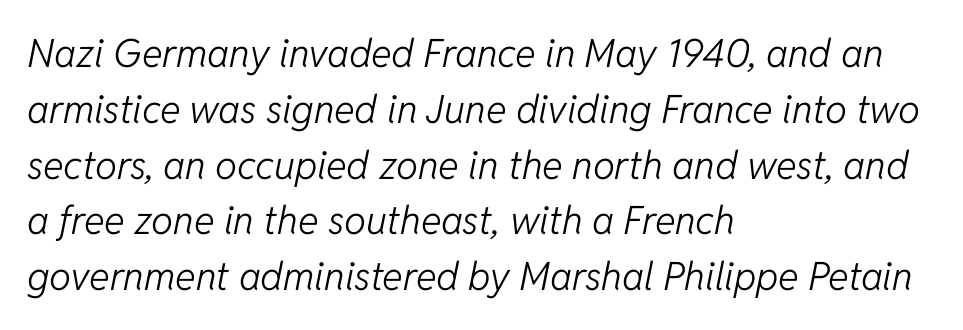
{"italic": "yes", "lean": "right", "slant_degrees": 11, "bold": "no", "weight": "light", "width": "normal", "stroke_contrast": "low", "x_height": "medium", "monospaced": "no", "underline": "no", "align": "left", "line_spacing": "normal", "line_spacing_ratio": 1.43, "letter_spacing": "normal", "letter_spacing_em": 0.0, "glyph_px": 39}
